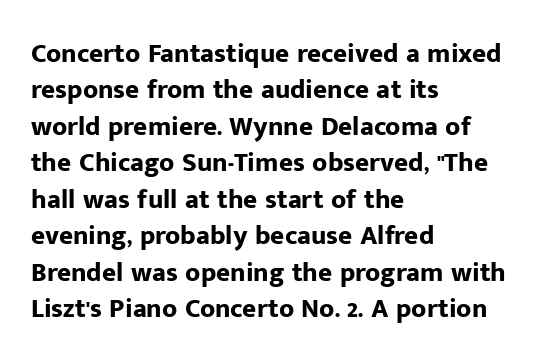
The lettering stays uniformly vertical, giving the passage a roman look. Letters rest on an invisible, unmarked baseline. This block has exactly the height ordinary leading produces. Spacing between characters is what you'd get straight out of the box. Notice how thick the strokes are: this is what a full bold looks like.
